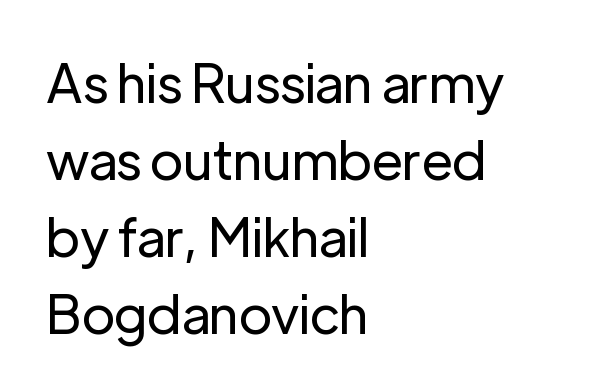
{"serif": "no", "italic": "no", "bold": "no", "weight": "regular", "width": "normal", "stroke_contrast": "low", "x_height": "medium", "monospaced": "no", "underline": "no", "align": "left", "line_spacing": "normal", "line_spacing_ratio": 1.45, "letter_spacing": "normal", "letter_spacing_em": 0.0, "glyph_px": 53}
